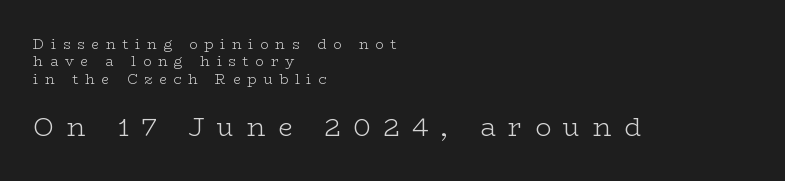
Q: Is the text bold? A: No.
Q: Is the text italic (slanted)? A: No, it is upright.
Q: Is the text underlined? A: No.
Q: How is the paragraph aligned? A: Left-aligned.
Q: Is the spacing between letters normal or unusually wide? A: Unusually wide.
Q: Is the spacing between lines tight, normal or loose? A: Normal.
Q: Which block of text is set in a larger size, the first (top) or the second (bottom)? A: The second (bottom) one.
